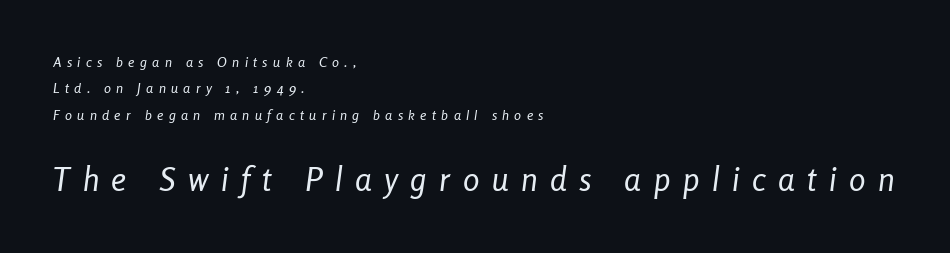
Character size in the trailing block exceeds that of the leading block. The typeface has the unassuming heft of standard copy or less. Line starts are locked; line ends wander. Each letter keeps its own natural width here, so spacing adapts to shape.
